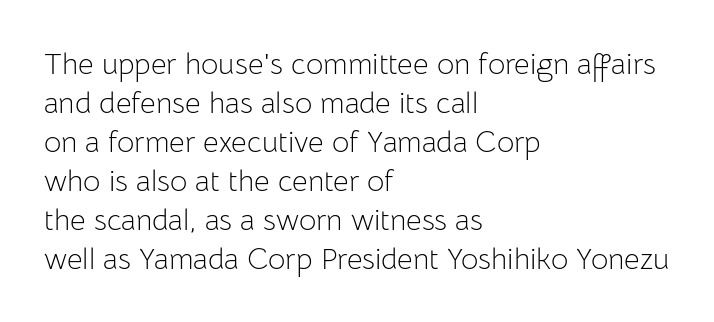
Casual observation: everything's shoved over to the left. The strip under each line holds only bare page. The rendering uses natural spacing where letterforms have individual widths. The line texture is even and compact thanks to regular tracking. Summary of vertical rhythm: regular, with standard interline spacing.
